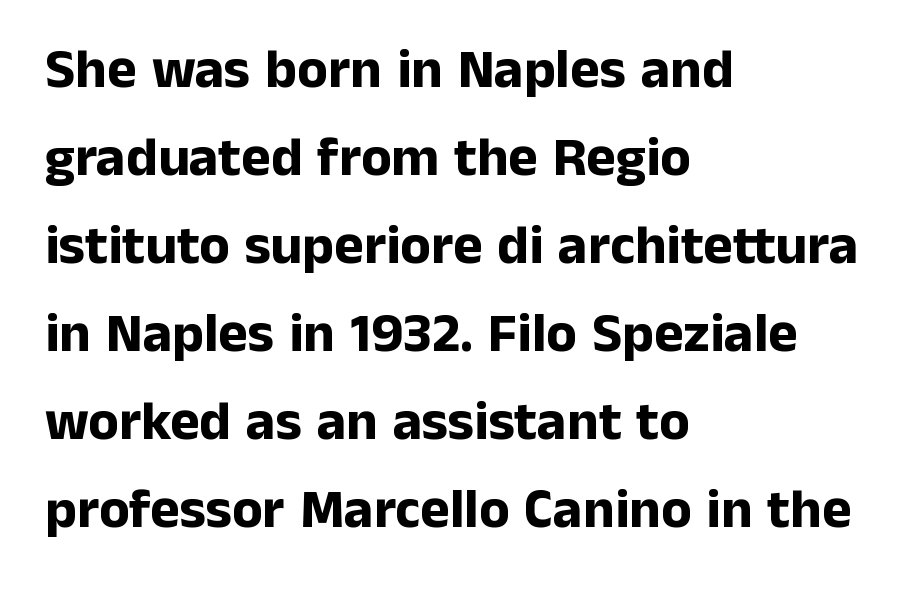
Q: Is the text bold? A: Yes.
Q: Is the text italic (slanted)? A: No, it is upright.
Q: Is the typeface a serif or a sans-serif typeface? A: Sans-serif.
Q: Is the text underlined? A: No.
Q: How is the paragraph aligned? A: Left-aligned.
Q: Is the spacing between letters normal or unusually wide? A: Normal.
Q: Is the spacing between lines tight, normal or loose? A: Normal.
Q: Width (condensed, normal, or wide)? A: Normal.
Q: Stroke contrast? A: Low.
Q: x-height? A: Medium.
Q: Monospaced? A: No.
